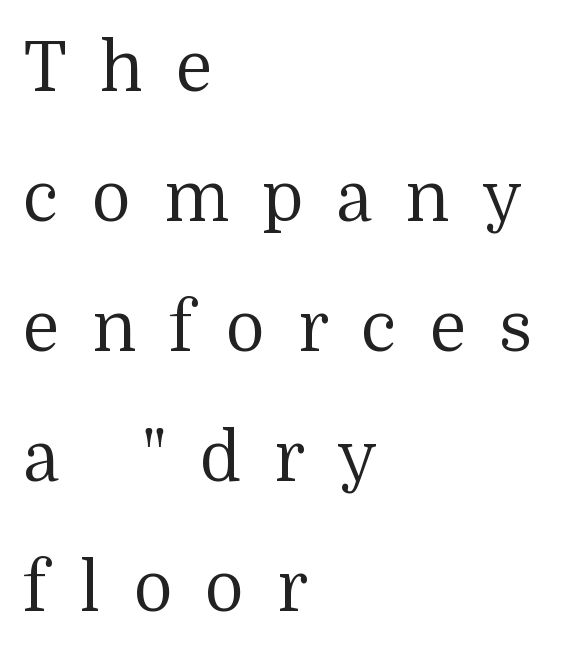
The image shows 68 px regular-weight serif type, upright; set left-aligned, loose line spacing (1.91x), unusually wide letter spacing (+0.48 em), not underlined; medium stroke contrast and a medium x-height.
